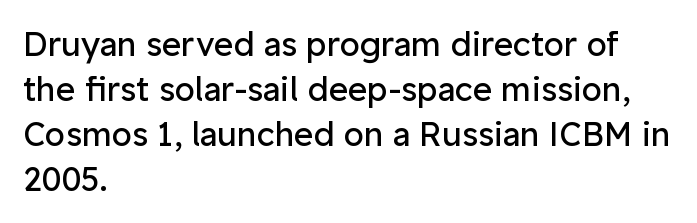
{"serif": "no", "italic": "no", "bold": "no", "weight": "regular", "width": "normal", "stroke_contrast": "low", "x_height": "medium", "monospaced": "no", "underline": "no", "align": "left", "line_spacing": "normal", "line_spacing_ratio": 1.36, "letter_spacing": "normal", "letter_spacing_em": 0.0, "glyph_px": 33}
